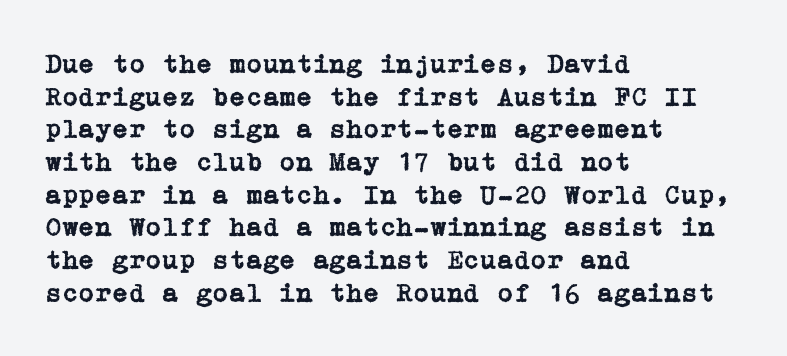
{"italic": "no", "underline": "no", "align": "left", "line_spacing_ratio": 1.21, "letter_spacing": "normal", "letter_spacing_em": 0.0, "glyph_px": 27}
